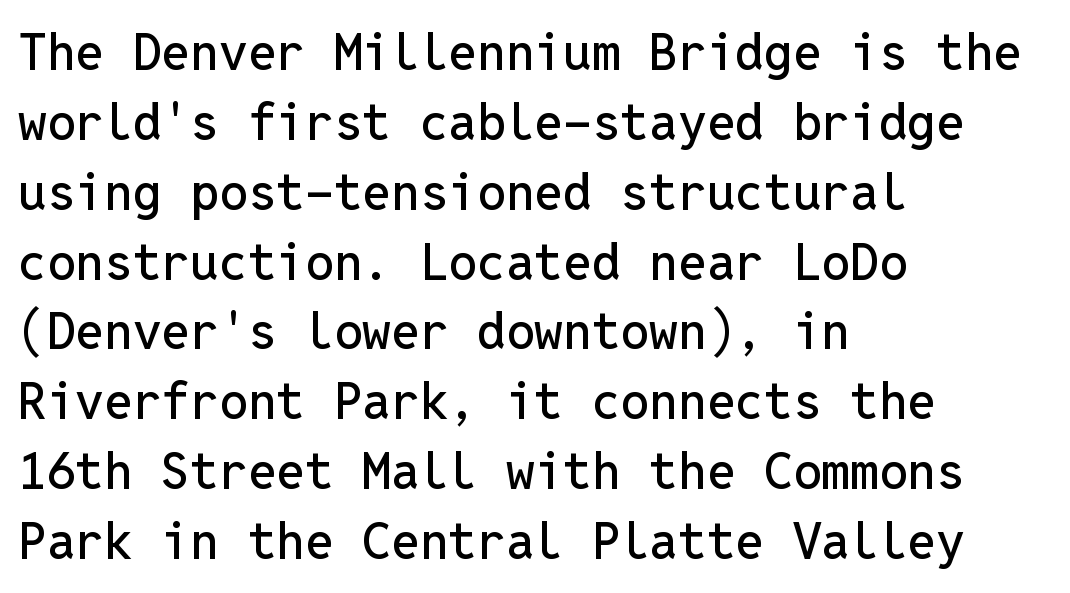
{"serif": "no", "italic": "no", "width": "normal", "stroke_contrast": "low", "x_height": "medium", "monospaced": "yes", "underline": "no", "align": "left", "line_spacing": "normal", "line_spacing_ratio": 1.37, "letter_spacing": "normal", "letter_spacing_em": 0.0, "glyph_px": 51}
